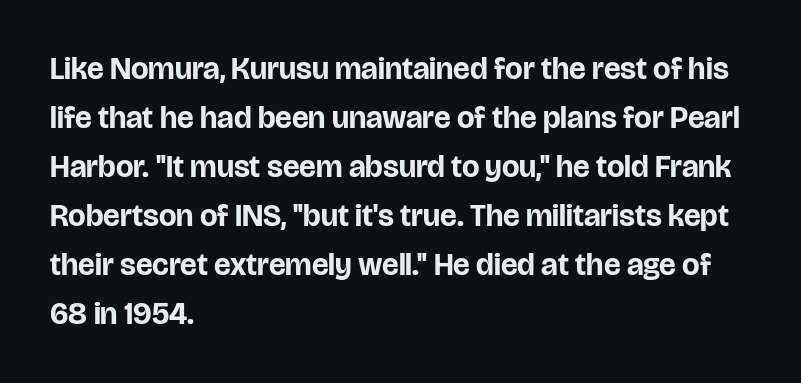
The image shows 31 px bold sans-serif type, upright; set left-aligned, normal line spacing (1.58x), normal letter spacing, not underlined; low stroke contrast and a large x-height.
